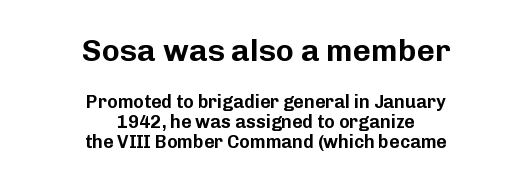
Q: Is the text italic (slanted)? A: No, it is upright.
Q: Is the typeface a serif or a sans-serif typeface? A: Sans-serif.
Q: Is the text underlined? A: No.
Q: How is the paragraph aligned? A: Centered.
Q: Is the spacing between letters normal or unusually wide? A: Normal.
Q: Is the spacing between lines tight, normal or loose? A: Tight.
Q: Which block of text is set in a larger size, the first (top) or the second (bottom)? A: The first (top) one.
Q: Width (condensed, normal, or wide)? A: Normal.
Q: Stroke contrast? A: Low.
Q: x-height? A: Medium.
Q: Monospaced? A: No.
